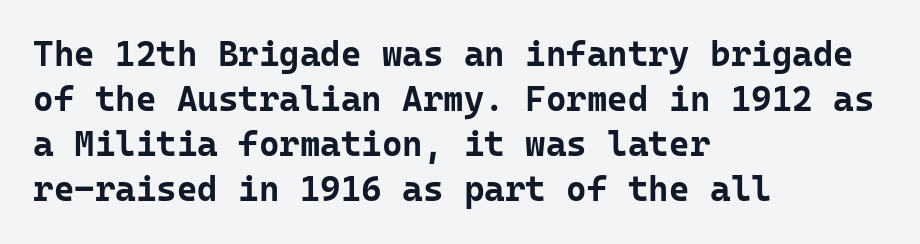
{"serif": "no", "italic": "no", "bold": "yes", "weight": "bold", "width": "normal", "stroke_contrast": "low", "x_height": "medium", "monospaced": "yes", "underline": "no", "align": "left", "line_spacing": "normal", "line_spacing_ratio": 1.29, "letter_spacing": "normal", "letter_spacing_em": 0.0, "glyph_px": 35}
